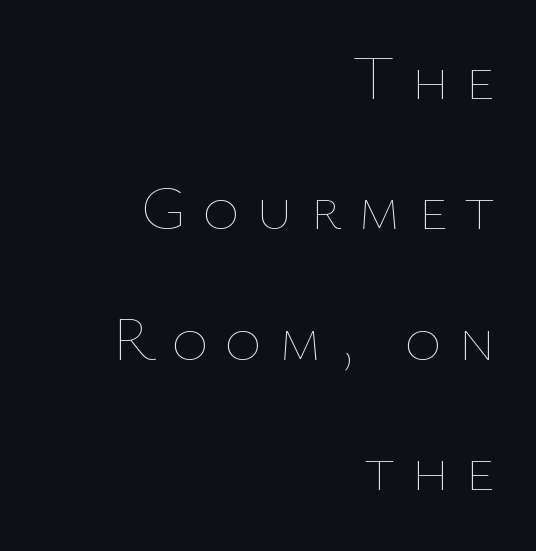
Q: Is the text bold? A: No.
Q: Is the text italic (slanted)? A: No, it is upright.
Q: Is the text underlined? A: No.
Q: How is the paragraph aligned? A: Right-aligned.
Q: Is the spacing between letters normal or unusually wide? A: Unusually wide.
Q: Is the spacing between lines tight, normal or loose? A: Loose.
Q: Width (condensed, normal, or wide)? A: Normal.
Q: Stroke contrast? A: Low.
Q: x-height? A: Medium.
Q: Monospaced? A: No.
